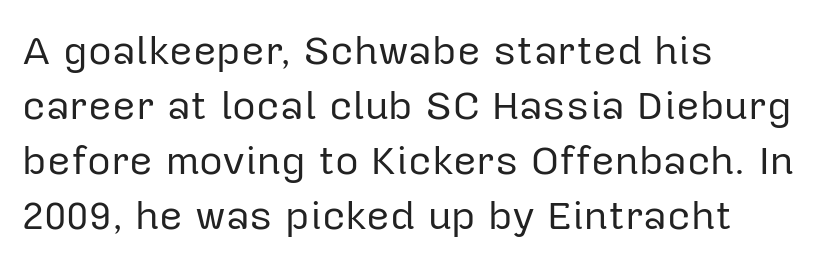
The image shows 41 px regular-weight sans-serif type, upright; set left-aligned, normal line spacing (1.34x), normal letter spacing, not underlined; low stroke contrast and a medium x-height.
